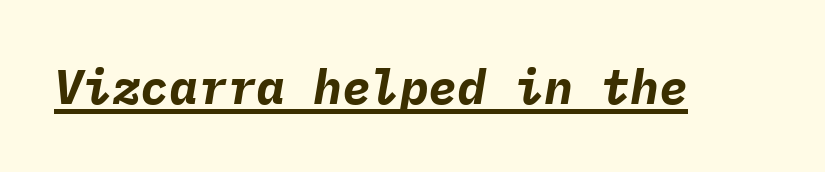
Q: Is the text bold? A: Yes.
Q: Is the text italic (slanted)? A: Yes, it leans right by about 9 degrees.
Q: Is the text underlined? A: Yes.
Q: Is the spacing between letters normal or unusually wide? A: Normal.
Q: Width (condensed, normal, or wide)? A: Normal.
Q: Stroke contrast? A: Low.
Q: x-height? A: Medium.
Q: Monospaced? A: Yes.
